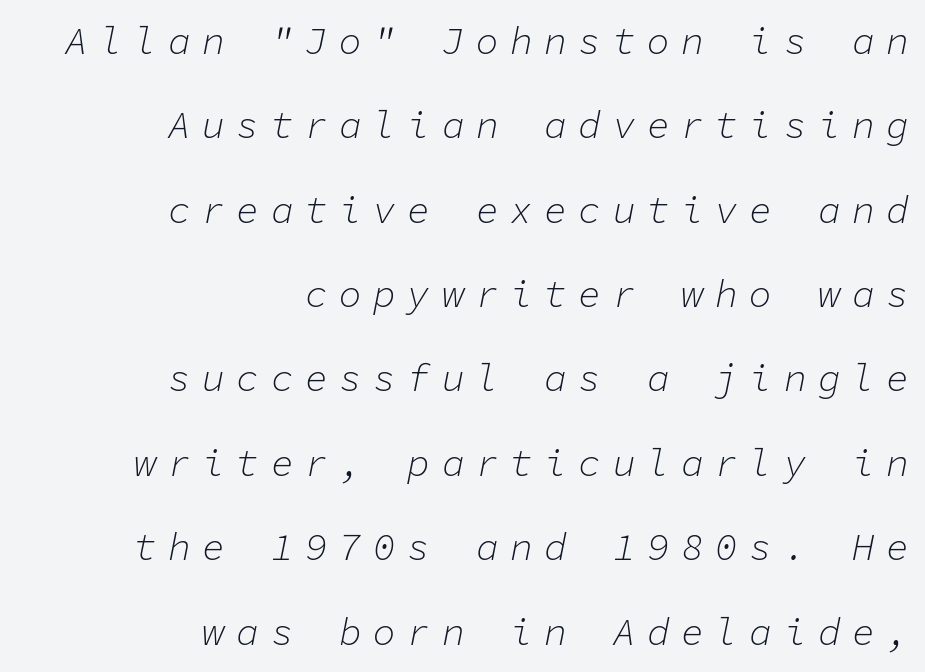
This rendering features lettering with no underline. The font's italic variant was chosen for this text. Is the letter spacing exaggerated? Yes — the characters are pushed far apart. Is this a heavy cut? Hardly; it is regular or lighter. This sample has the even, mechanical cadence of fixed-width lettering.
